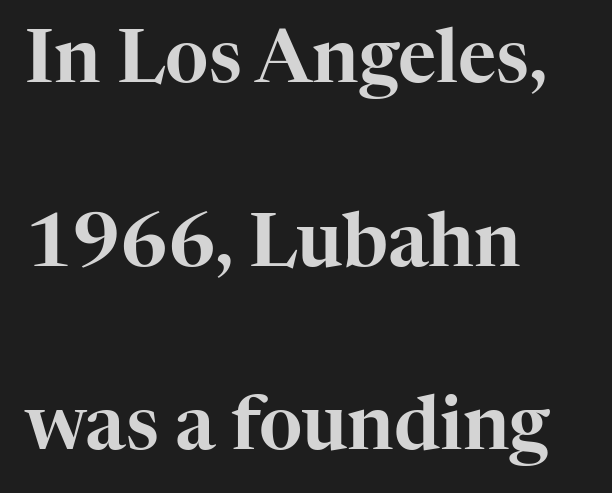
{"serif": "yes", "italic": "no", "width": "normal", "stroke_contrast": "high", "x_height": "medium", "monospaced": "no", "underline": "no", "align": "left", "line_spacing": "loose", "line_spacing_ratio": 2.48, "letter_spacing": "normal", "letter_spacing_em": 0.0, "glyph_px": 74}
